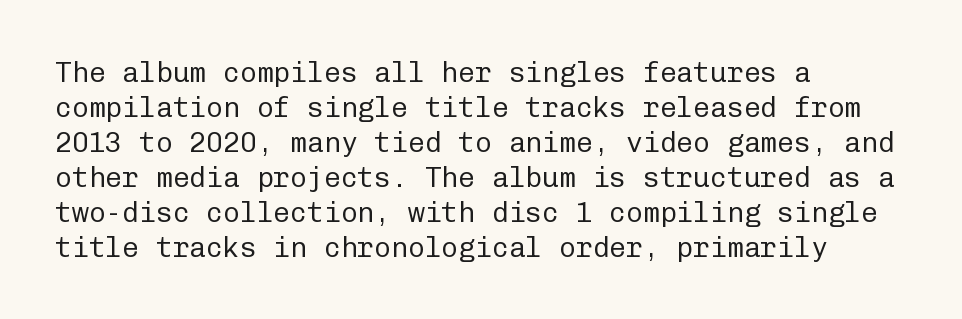
{"serif": "no", "italic": "no", "bold": "no", "weight": "regular", "width": "normal", "stroke_contrast": "low", "x_height": "medium", "monospaced": "yes", "underline": "no", "align": "left", "line_spacing": "normal", "line_spacing_ratio": 1.25, "letter_spacing": "normal", "letter_spacing_em": 0.0, "glyph_px": 28}
